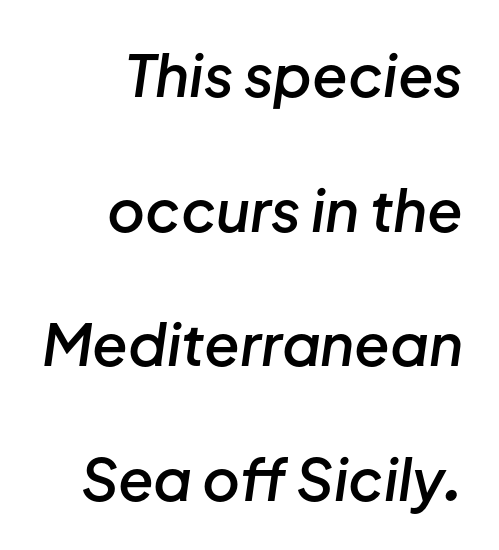
The letters advance in unequal steps, a hallmark of proportional type. Students, observe: this is what heavily led, spacious text looks like. Lines of text with bare space underneath. The lines are quadded right.
